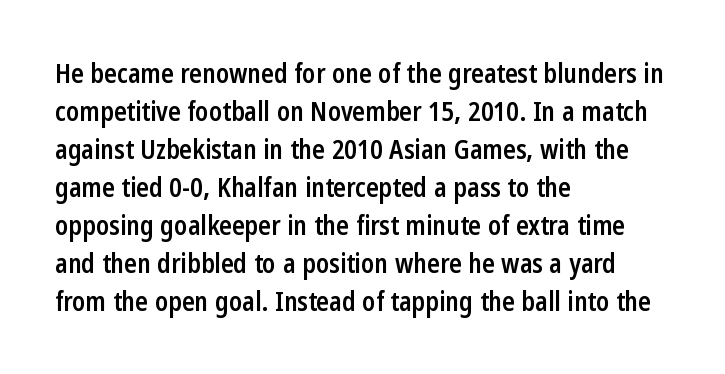
One glance says typical: line gaps are just what's usual. All the whitespace from short lines collects on the right. Stems and bowls a touch heavier than normal — semibold. Only glyphs here, with clear space below each row. Letter spacing: default.
